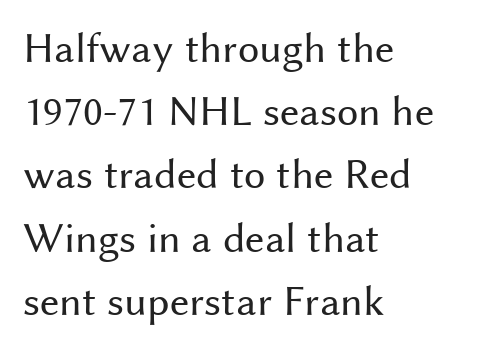
A typesetter would label this face a sans. This sample has the flowing, uneven cadence of proportional lettering. Counters stay open thanks to moderate or lighter strokes. Compared with typical paragraphs, the rows here are spaced about the same. Each row of text sits above clean, open space. Style check: upright.
